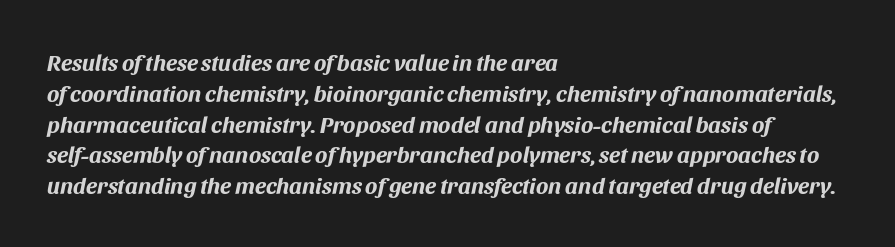
{"italic": "yes", "lean": "right", "slant_degrees": 11, "bold": "yes", "underline": "no", "align": "left", "line_spacing": "normal", "line_spacing_ratio": 1.34, "letter_spacing": "normal", "letter_spacing_em": 0.0, "glyph_px": 23}
